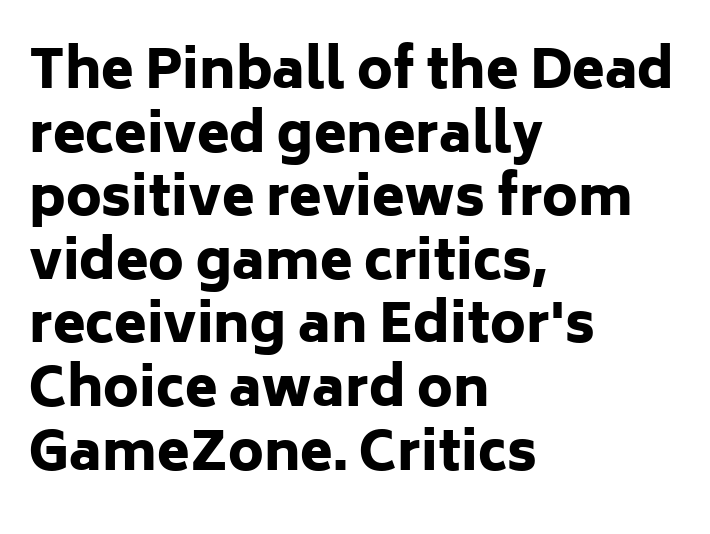
Note the varied advance widths — an 'i' is clearly narrower than an 'm'. The designer went with a sans here, leaving each stem footless. Here the glyphs are tracked normally, forming tight word shapes. The lines are quadded left. The font is running at its bold setting. Italic: no, the glyphs are upright roman.
